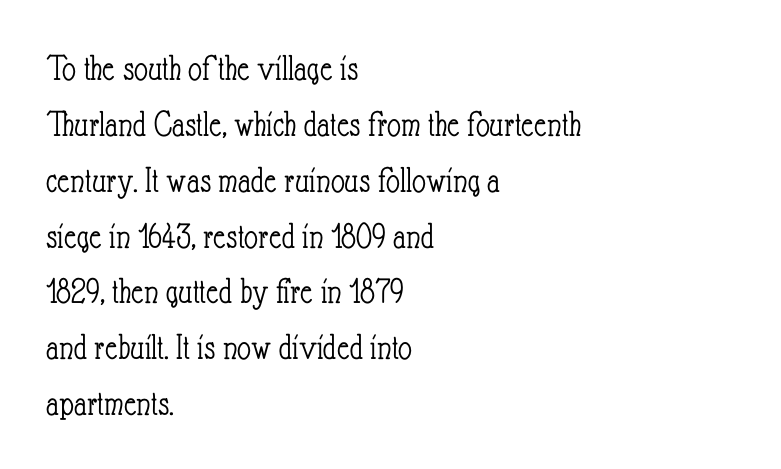
{"italic": "no", "bold": "no", "weight": "light", "width": "condensed", "stroke_contrast": "low", "x_height": "small", "monospaced": "no", "underline": "no", "align": "left", "line_spacing": "normal", "line_spacing_ratio": 1.47, "letter_spacing": "normal", "letter_spacing_em": 0.0, "glyph_px": 38}
